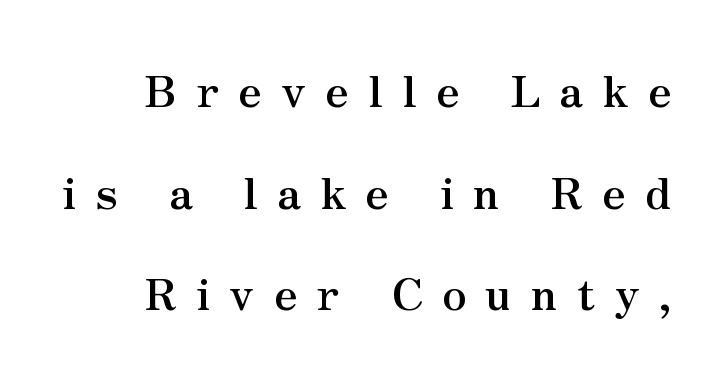
{"serif": "yes", "italic": "no", "bold": "yes", "weight": "semibold", "width": "normal", "stroke_contrast": "medium", "x_height": "small", "monospaced": "no", "underline": "no", "line_spacing": "loose", "line_spacing_ratio": 2.31, "letter_spacing": "wide", "letter_spacing_em": 0.44, "glyph_px": 44}
